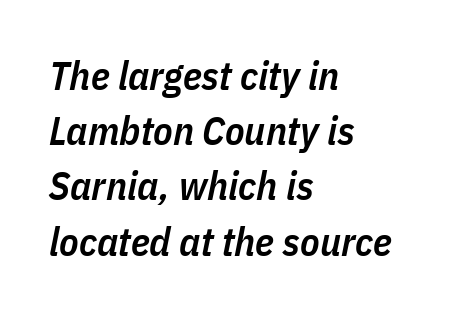
The image shows 40 px semibold, condensed type, italic (leaning right); set left-aligned, normal line spacing (1.38x), normal letter spacing, not underlined; low stroke contrast and a medium x-height.
